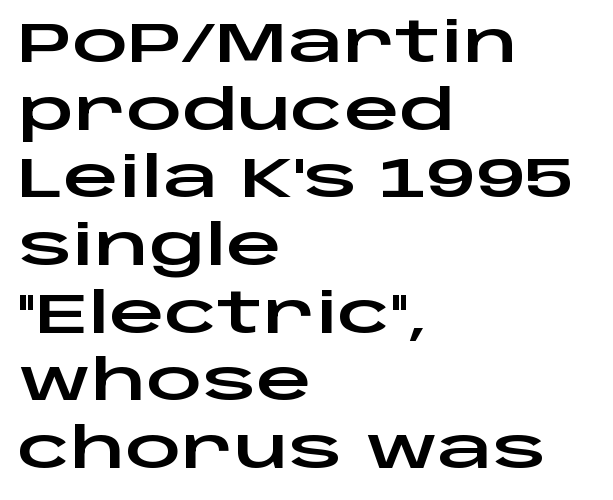
Tall strokes in this sample are plumb rather than angled. Casual observation: everything's shoved over to the left. These lines keep a tight, regular rhythm from letter to letter. Beneath every word, the page is bare. Varying glyph widths throughout — classic text-font behaviour.
